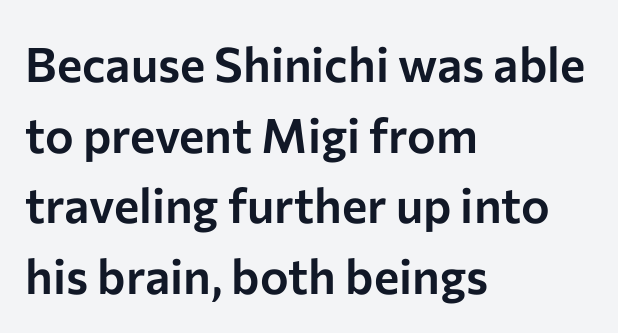
The specimen omits any rule beneath the text block's lines. Visually the block forms a straight wall on the left and a jagged coastline on the right. Do the letters lean? They stand straight. The gaps between neighbouring characters are ordinary and unremarkable. These lines are rendered in a variable-pitch font. Compared with typical paragraphs, the rows here are spaced about the same.
